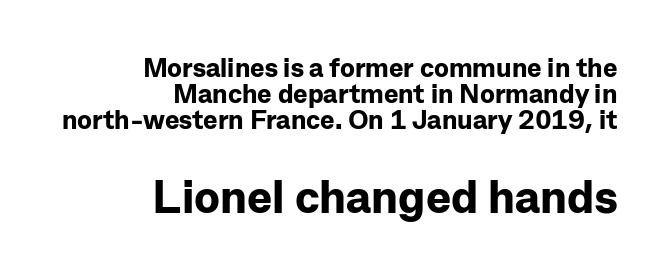
{"serif": "no", "italic": "no", "bold": "yes", "weight": "bold", "width": "normal", "stroke_contrast": "low", "x_height": "medium", "monospaced": "no", "underline": "no", "align": "right", "line_spacing": "tight", "line_spacing_ratio": 0.97, "letter_spacing": "normal", "letter_spacing_em": 0.0, "larger_block": "second", "size_ratio": 1.74, "glyph_px": 47}
